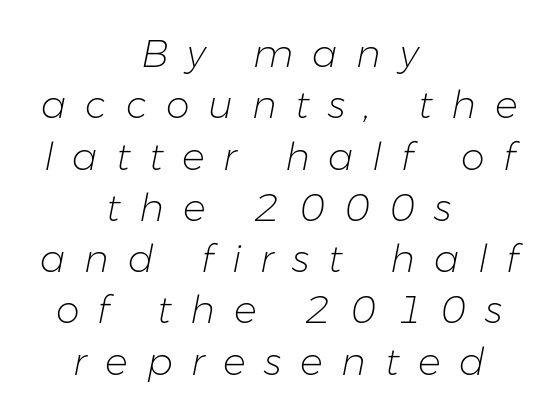
The letters advance in unequal steps, a hallmark of proportional type. A bare baseline throughout the passage. A typesetter would mark this as italic. Summary of vertical rhythm: regular, with standard interline spacing. This reads as an unemphasized weight, regular at the heaviest. Is the letter spacing exaggerated? Yes — the characters are pushed far apart.
